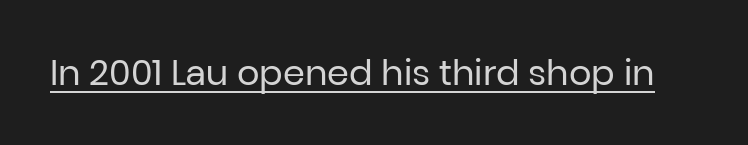
The image shows 35 px regular-weight sans-serif type, upright; set normal letter spacing, underlined; low stroke contrast and a medium x-height.
